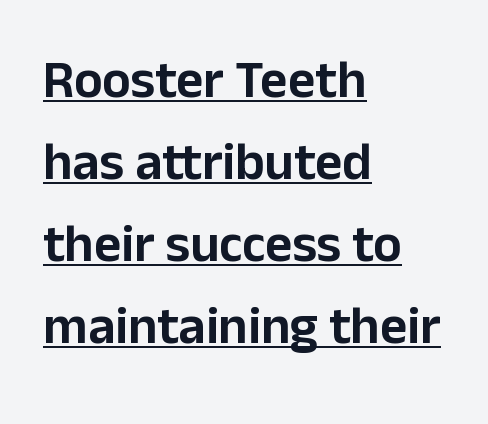
Q: Is the text italic (slanted)? A: No, it is upright.
Q: Is the typeface a serif or a sans-serif typeface? A: Sans-serif.
Q: Is the text underlined? A: Yes.
Q: How is the paragraph aligned? A: Left-aligned.
Q: Is the spacing between letters normal or unusually wide? A: Normal.
Q: Is the spacing between lines tight, normal or loose? A: Normal.
Q: Width (condensed, normal, or wide)? A: Normal.
Q: Stroke contrast? A: Low.
Q: x-height? A: Medium.
Q: Monospaced? A: No.
